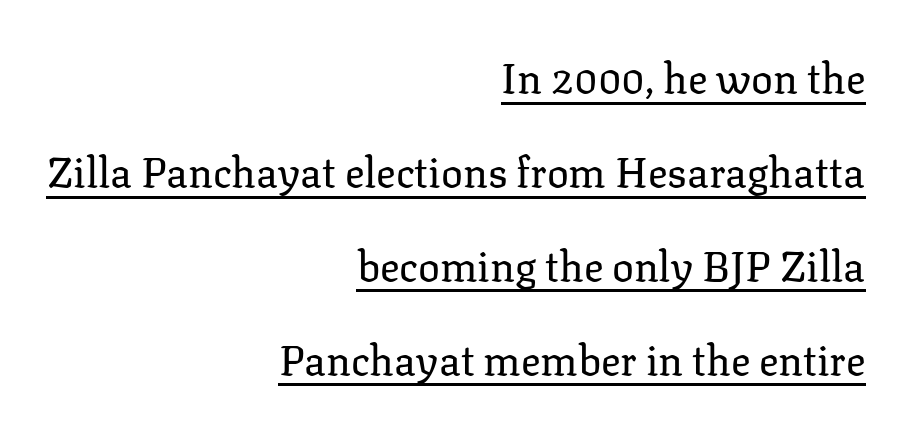
{"serif": "yes", "italic": "no", "bold": "no", "weight": "regular", "width": "normal", "stroke_contrast": "low", "x_height": "medium", "monospaced": "no", "underline": "yes", "align": "right", "line_spacing": "loose", "line_spacing_ratio": 2.29, "letter_spacing": "normal", "letter_spacing_em": 0.0, "glyph_px": 41}
